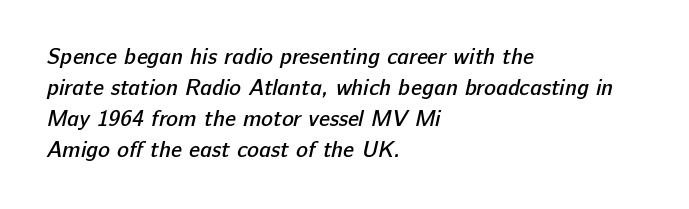
The image shows 22 px text type; set left-aligned, normal line spacing (1.41x), normal letter spacing, not underlined.
